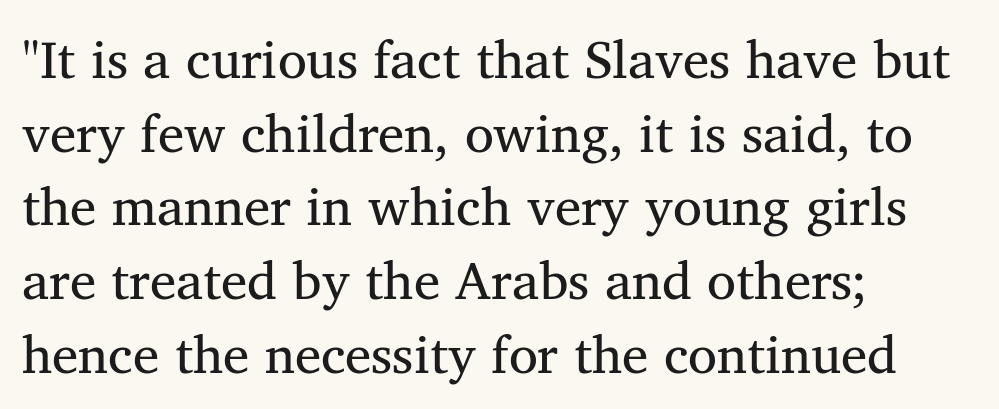
The image shows 53 px regular-weight serif type, upright; set left-aligned, normal line spacing (1.39x), normal letter spacing, not underlined; medium stroke contrast and a medium x-height.
